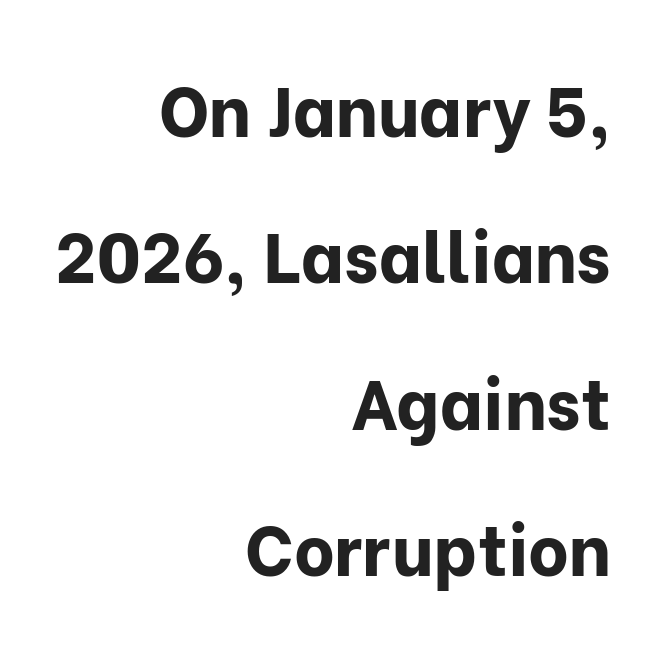
Quick note: not italic, upright. Characters follow at the spacing the type designer built in. The glyphs in this specimen are sans serif. Right-aligned paragraph, ragged on the left. Summary of vertical rhythm: relaxed, with wide interline spacing.
